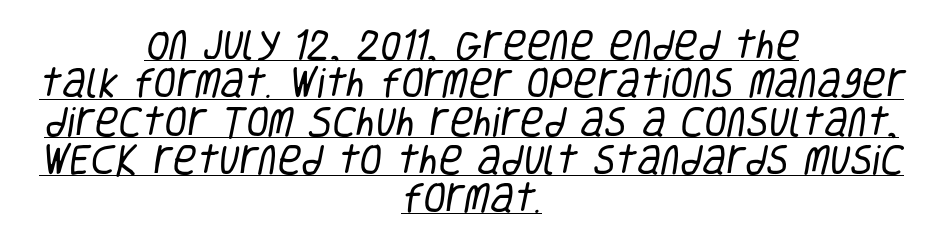
The image shows 33 px regular-weight, condensed sans-serif type; set centered, line spacing 1.16x, normal letter spacing, underlined; low stroke contrast and a large x-height.
